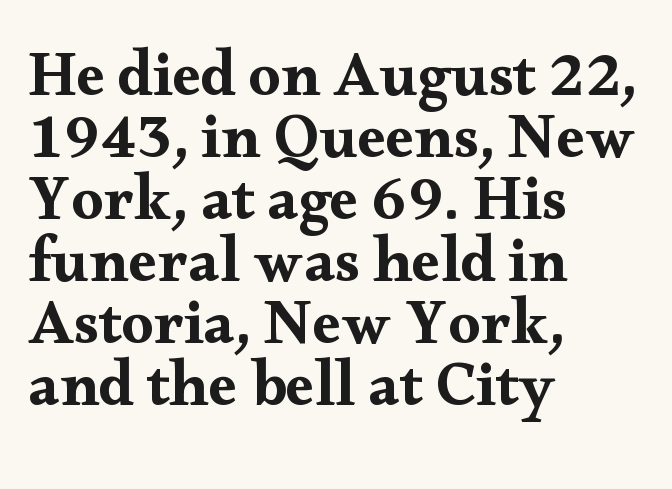
The glyphs in this specimen are seriffed. Letter spacing: default. A bare baseline throughout the passage. The lines in this sample share a left origin and differ only in where they stop. A typesetter would call this proportional, since set widths differ per character. Whoever set this chose condensed vertical rhythm over breathing room.
